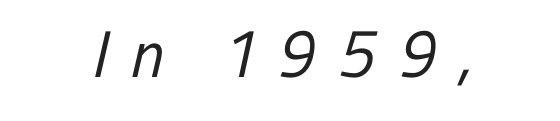
{"serif": "no", "bold": "no", "weight": "regular", "width": "condensed", "stroke_contrast": "low", "x_height": "medium", "monospaced": "no", "underline": "no", "letter_spacing": "wide", "letter_spacing_em": 0.35, "glyph_px": 66}
